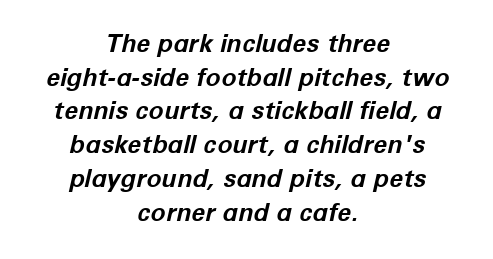
Tracking here is standard; glyphs follow each other at the usual distance. Style check: oblique. How heavy is the stroke? Heavy — this is a bold. No word sits above an underline. Does the leading feel generous? No, just average.
